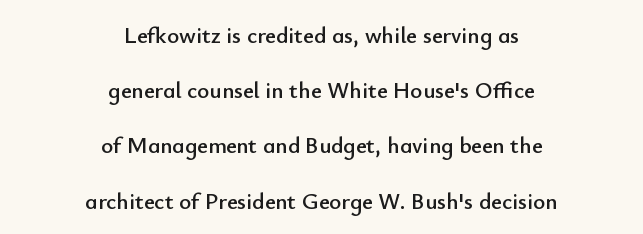
Q: Is the text italic (slanted)? A: No, it is upright.
Q: Is the text underlined? A: No.
Q: How is the paragraph aligned? A: Centered.
Q: Is the spacing between letters normal or unusually wide? A: Normal.
Q: Is the spacing between lines tight, normal or loose? A: Loose.
